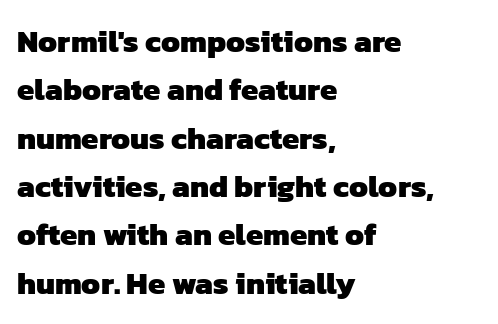
Q: Is the text bold? A: Yes.
Q: Is the typeface a serif or a sans-serif typeface? A: Sans-serif.
Q: Is the text underlined? A: No.
Q: How is the paragraph aligned? A: Left-aligned.
Q: Is the spacing between letters normal or unusually wide? A: Normal.
Q: Is the spacing between lines tight, normal or loose? A: Normal.
Q: Width (condensed, normal, or wide)? A: Normal.
Q: Stroke contrast? A: Low.
Q: x-height? A: Medium.
Q: Monospaced? A: No.
